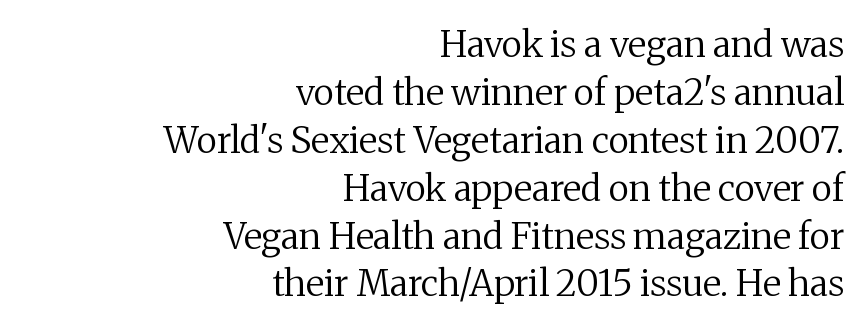
The image shows 36 px regular-weight serif type, upright; set right-aligned, normal line spacing (1.33x), normal letter spacing, not underlined; medium stroke contrast and a medium x-height.
